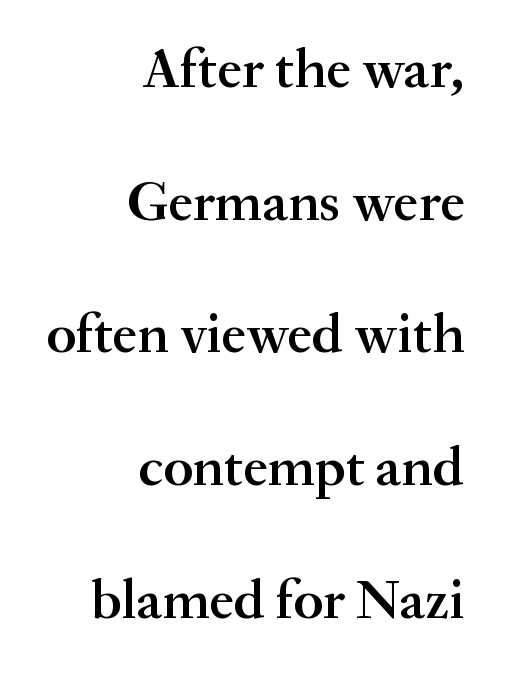
Q: Is the text bold? A: Semi-bold.
Q: Is the text italic (slanted)? A: No, it is upright.
Q: Is the typeface a serif or a sans-serif typeface? A: Serif.
Q: Is the text underlined? A: No.
Q: How is the paragraph aligned? A: Right-aligned.
Q: Is the spacing between letters normal or unusually wide? A: Normal.
Q: Is the spacing between lines tight, normal or loose? A: Loose.
Q: Width (condensed, normal, or wide)? A: Normal.
Q: Stroke contrast? A: Medium.
Q: x-height? A: Small.
Q: Monospaced? A: No.
